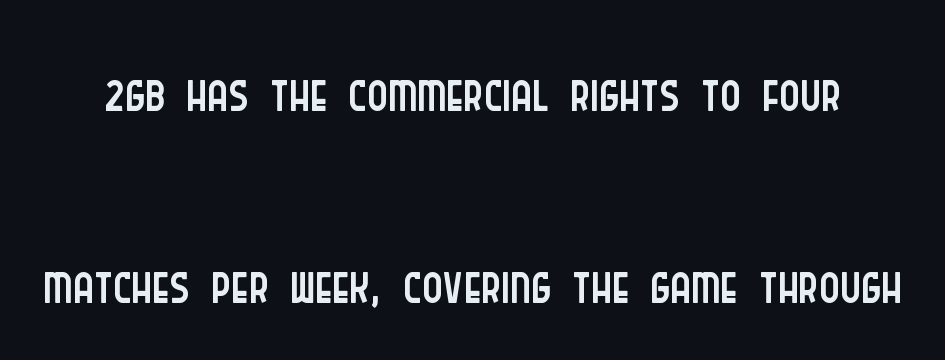
The image shows 78 px light, condensed sans-serif type, upright; set loose line spacing (2.46x), normal letter spacing, not underlined; low stroke contrast and a large x-height.
